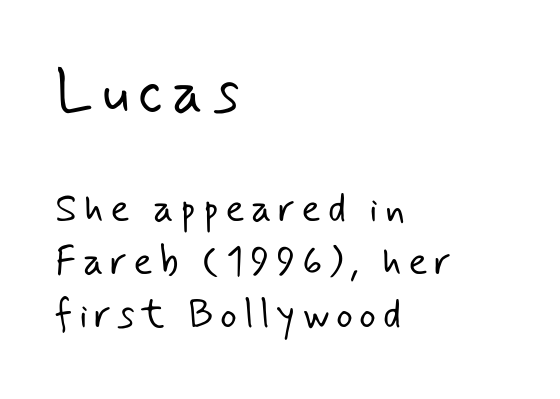
Q: Is the text bold? A: No.
Q: Is the typeface a serif or a sans-serif typeface? A: Sans-serif.
Q: Is the text underlined? A: No.
Q: How is the paragraph aligned? A: Left-aligned.
Q: Is the spacing between lines tight, normal or loose? A: Normal.
Q: Which block of text is set in a larger size, the first (top) or the second (bottom)? A: The first (top) one.
Q: Width (condensed, normal, or wide)? A: Normal.
Q: Stroke contrast? A: Low.
Q: x-height? A: Small.
Q: Monospaced? A: No.
